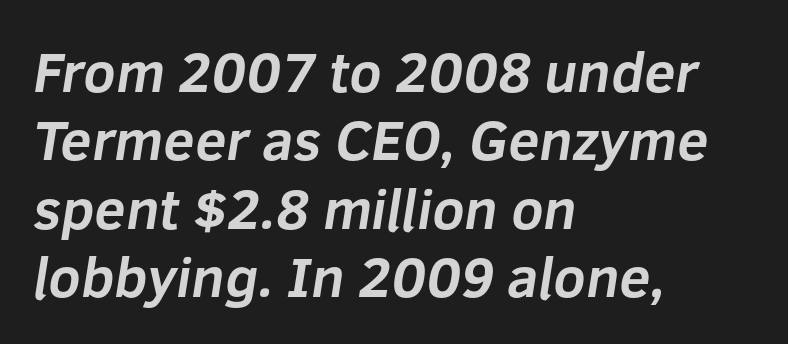
{"serif": "no", "bold": "yes", "weight": "bold", "width": "normal", "stroke_contrast": "low", "x_height": "medium", "monospaced": "no", "underline": "no", "align": "left", "line_spacing_ratio": 1.22, "letter_spacing": "normal", "letter_spacing_em": 0.0, "glyph_px": 56}
